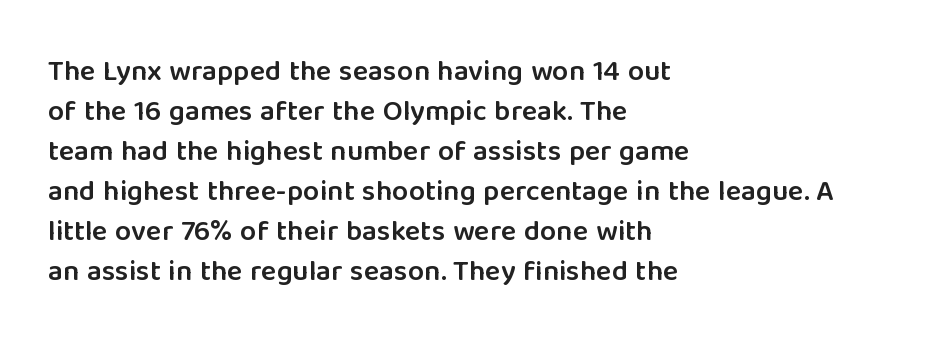
These lines carry some extra weight — a demibold, not a full bold. Successive baselines arrive at the customary interval. Character widths vary here, with narrow letters taking less room than wide ones. Plain, unruled lines of type.
